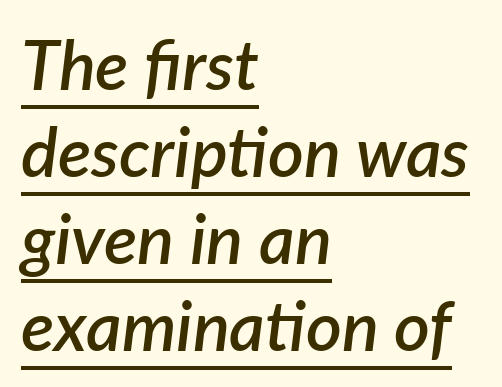
Q: Is the text bold? A: Semi-bold.
Q: Is the text italic (slanted)? A: Yes, it leans right by about 7 degrees.
Q: Is the text underlined? A: Yes.
Q: How is the paragraph aligned? A: Left-aligned.
Q: Is the spacing between letters normal or unusually wide? A: Normal.
Q: Is the spacing between lines tight, normal or loose? A: Normal.
Q: Width (condensed, normal, or wide)? A: Normal.
Q: Stroke contrast? A: Low.
Q: x-height? A: Medium.
Q: Monospaced? A: No.
